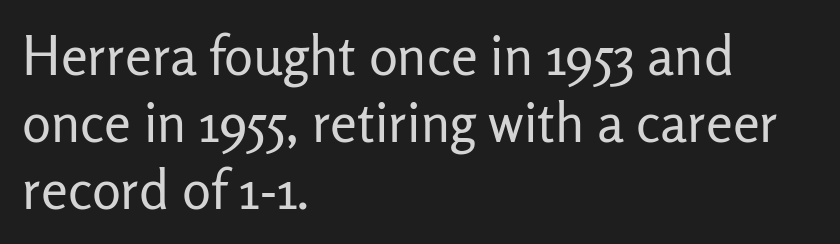
Look at the tracking — it's just the regular setting, nothing added. All the whitespace from short lines collects on the right. The font's upright variant was chosen for this text. Does the type have serifs? No, each stem ends abruptly.
